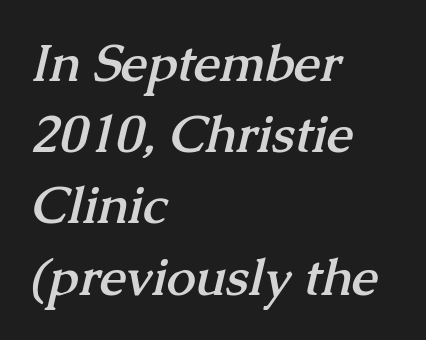
The image shows 52 px semibold serif type; set left-aligned, normal line spacing (1.37x), normal letter spacing, not underlined; medium stroke contrast and a medium x-height.
